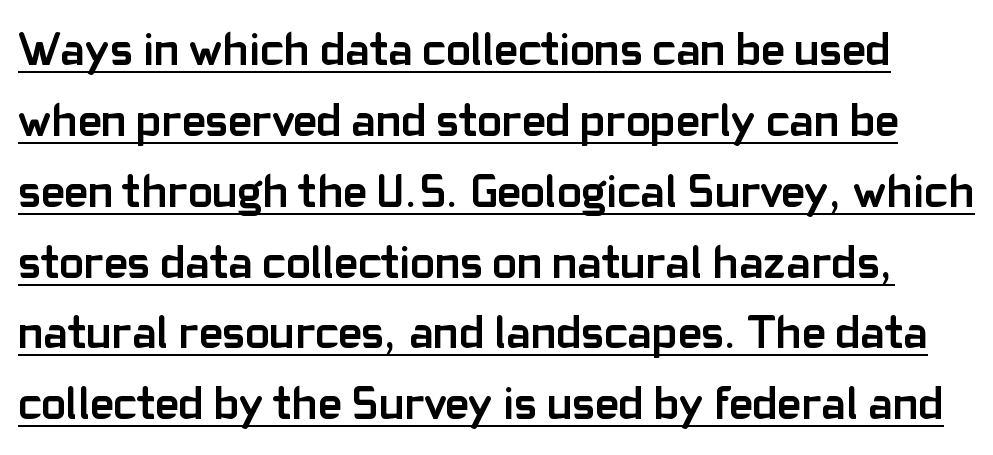
How would I describe the line gaps? Plain and ordinary. Does the weight exceed regular? Yes, all the way to bold. Spacing verdict: proportional, widths tailored to each character. Beneath each row of characters lies a ruled line. The font's upright variant was chosen for this text.
